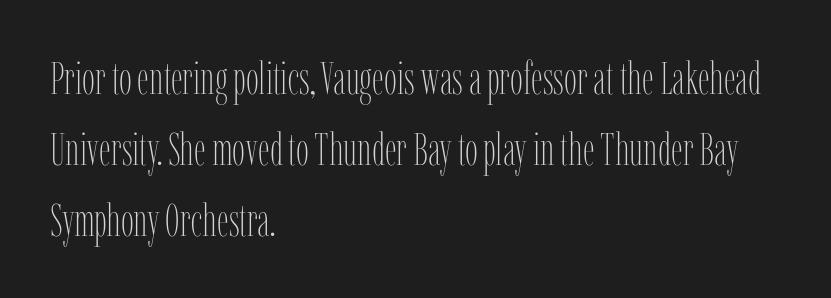
Q: Is the text bold? A: No.
Q: Is the text italic (slanted)? A: No, it is upright.
Q: Is the text underlined? A: No.
Q: How is the paragraph aligned? A: Left-aligned.
Q: Is the spacing between letters normal or unusually wide? A: Normal.
Q: Is the spacing between lines tight, normal or loose? A: Normal.
Q: Width (condensed, normal, or wide)? A: Condensed.
Q: Stroke contrast? A: Low.
Q: x-height? A: Medium.
Q: Monospaced? A: No.
